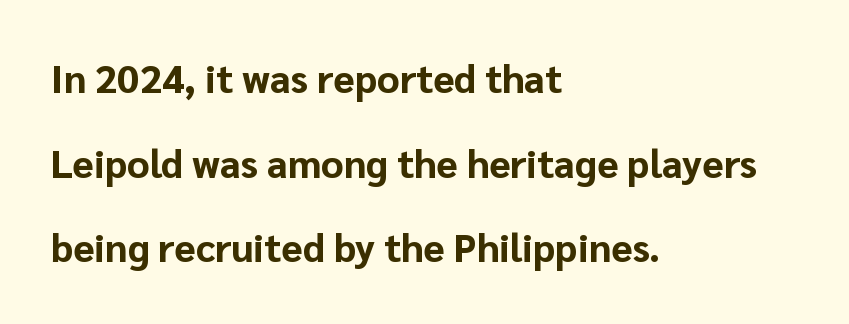
{"serif": "no", "italic": "no", "bold": "yes", "weight": "bold", "width": "normal", "stroke_contrast": "low", "x_height": "medium", "monospaced": "no", "underline": "no", "align": "left", "line_spacing": "loose", "line_spacing_ratio": 2.17, "letter_spacing": "normal", "letter_spacing_em": 0.0, "glyph_px": 39}
